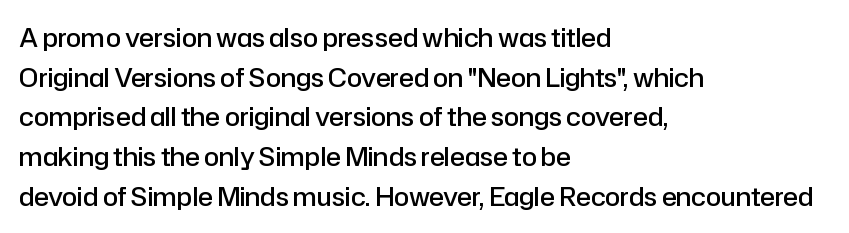
A bare baseline throughout the passage. Letter spacing: default. It's the straight-up-and-down kind of type. A somewhat darkened texture: the type is semibold rather than bold. Interline gaps are of average width in this sample. Compared with a centered layout, this one pins lines to the left instead.
